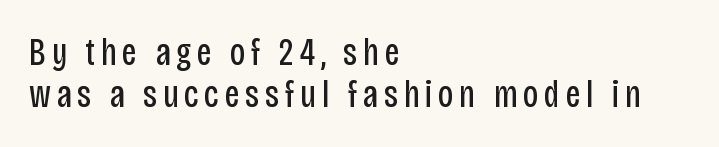
Q: Is the text bold? A: No.
Q: Is the text italic (slanted)? A: No, it is upright.
Q: Is the typeface a serif or a sans-serif typeface? A: Sans-serif.
Q: Is the text underlined? A: No.
Q: How is the paragraph aligned? A: Left-aligned.
Q: Is the spacing between lines tight, normal or loose? A: Tight.
Q: Width (condensed, normal, or wide)? A: Condensed.
Q: Stroke contrast? A: Low.
Q: x-height? A: Large.
Q: Monospaced? A: No.
